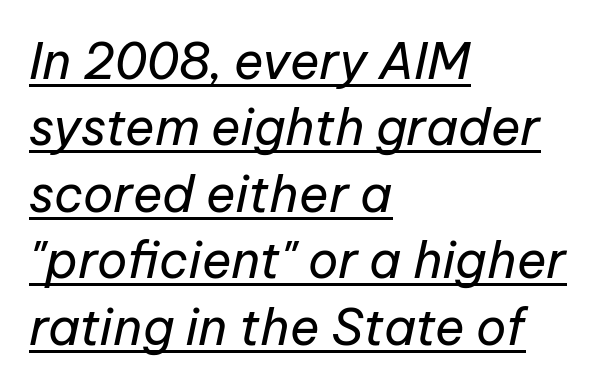
The image shows 50 px regular-weight type, italic (leaning right); set left-aligned, normal line spacing (1.33x), normal letter spacing, underlined; low stroke contrast and a medium x-height.
